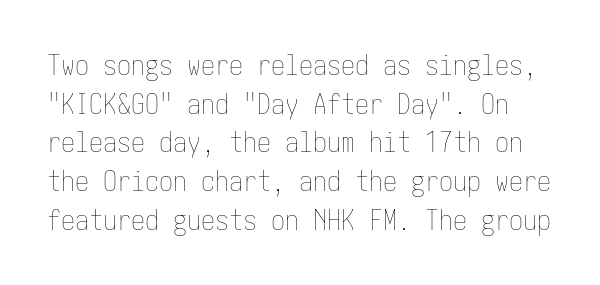
{"italic": "no", "bold": "no", "weight": "thin", "width": "condensed", "stroke_contrast": "low", "x_height": "medium", "underline": "no", "line_spacing": "normal", "line_spacing_ratio": 1.38, "letter_spacing": "normal", "letter_spacing_em": 0.0, "glyph_px": 28}
